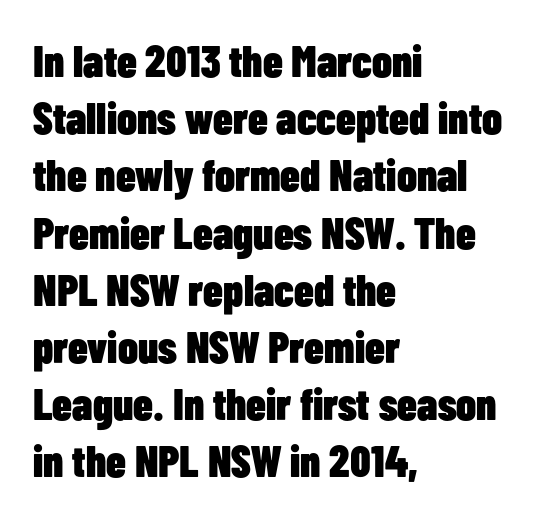
The image shows 44 px heavy, condensed sans-serif type, upright; set left-aligned, normal line spacing (1.3x), normal letter spacing, not underlined; low stroke contrast and a medium x-height.
